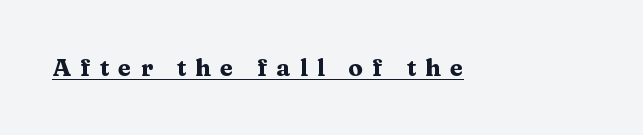
A continuous stroke trails under the words, as in a hyperlink. Chunky letters — that's bold for sure. A roman cut, with each character standing at attention. The tracking jumps out immediately: characters are airy and widely separated.
